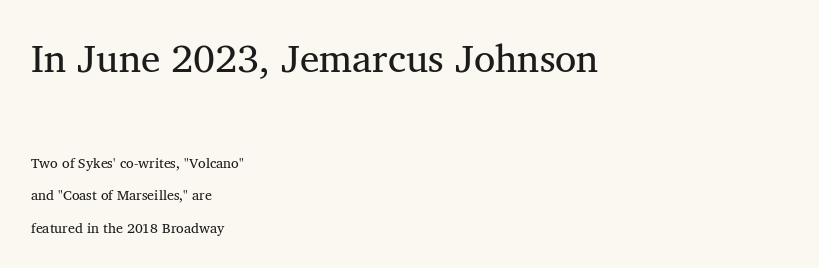
Unlike a clean sans, this face finishes its strokes with serifs. In terms of leading, this rendering errs on the spacious side. Characters remain perfectly vertical along every line. The face used here is rendered with its standard letterfit. The compositor pushed each line to the left boundary.
